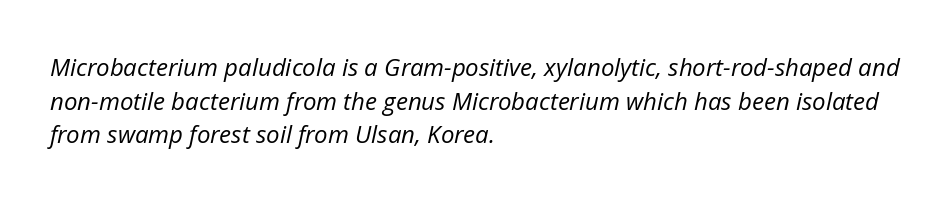
Q: Is the text bold? A: No.
Q: Is the text italic (slanted)? A: Yes, it leans right by about 12 degrees.
Q: Is the text underlined? A: No.
Q: How is the paragraph aligned? A: Left-aligned.
Q: Is the spacing between letters normal or unusually wide? A: Normal.
Q: Is the spacing between lines tight, normal or loose? A: Normal.
